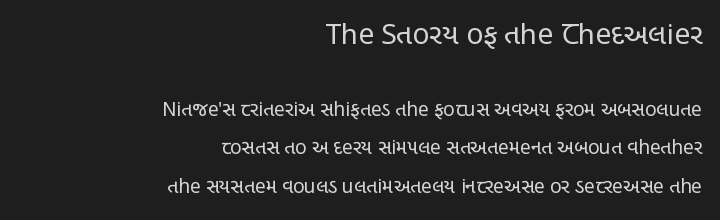
The image shows 28 px regular-weight, condensed sans-serif type, upright; set right-aligned, loose line spacing (2.04x), normal letter spacing, not underlined; the first (top) block is 1.47x larger; low stroke contrast and a large x-height.
